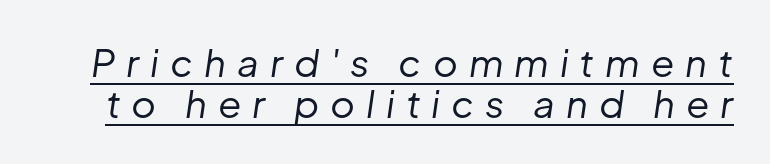
{"italic": "yes", "lean": "right", "slant_degrees": 8, "bold": "no", "weight": "regular", "width": "normal", "stroke_contrast": "low", "x_height": "medium", "monospaced": "no", "underline": "yes", "line_spacing": "tight", "line_spacing_ratio": 1.07, "letter_spacing": "wide", "letter_spacing_em": 0.29, "glyph_px": 38}
